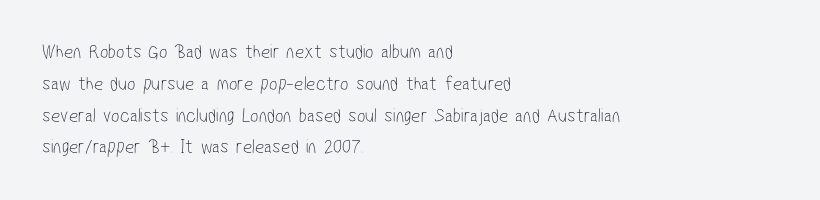
The image shows 20 px text type; set left-aligned, normal line spacing (1.59x), normal letter spacing, not underlined.
